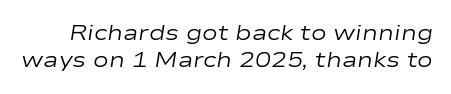
{"italic": "yes", "lean": "right", "slant_degrees": 9, "bold": "no", "underline": "no", "line_spacing": "normal", "line_spacing_ratio": 1.3, "letter_spacing": "normal", "letter_spacing_em": 0.0, "glyph_px": 21}
